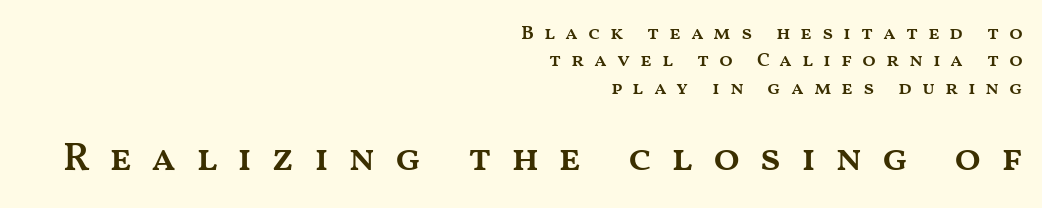
The image shows 39 px semibold, wide type, upright; set right-aligned, normal line spacing (1.37x), unusually wide letter spacing (+0.49 em), not underlined; the second (bottom) block is 1.95x larger; medium stroke contrast and a medium x-height.
